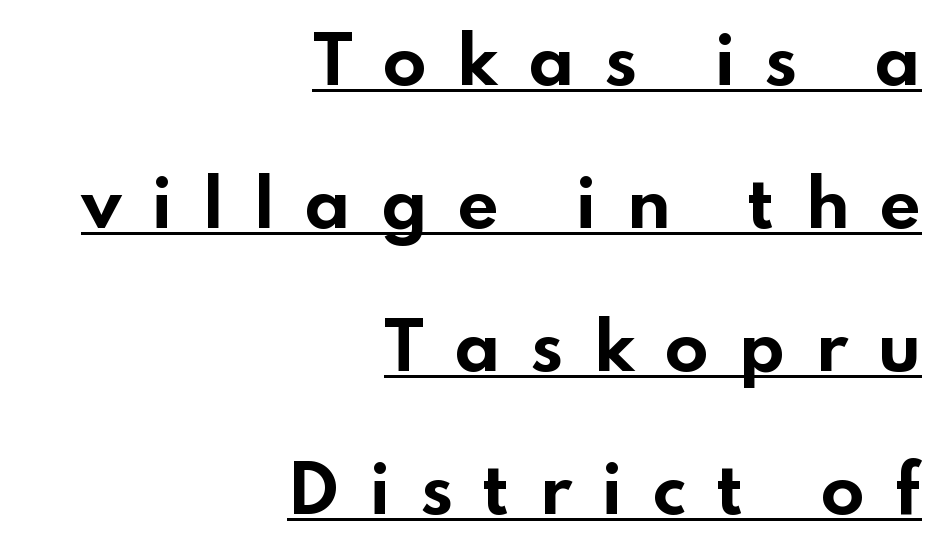
This is the regular roman posture of the typeface. This is sans-serif lettering, the kind often seen on screens and signage. These lines stand farther apart than default settings would place them. This rendering uses right alignment, leaving the left contour irregular.
